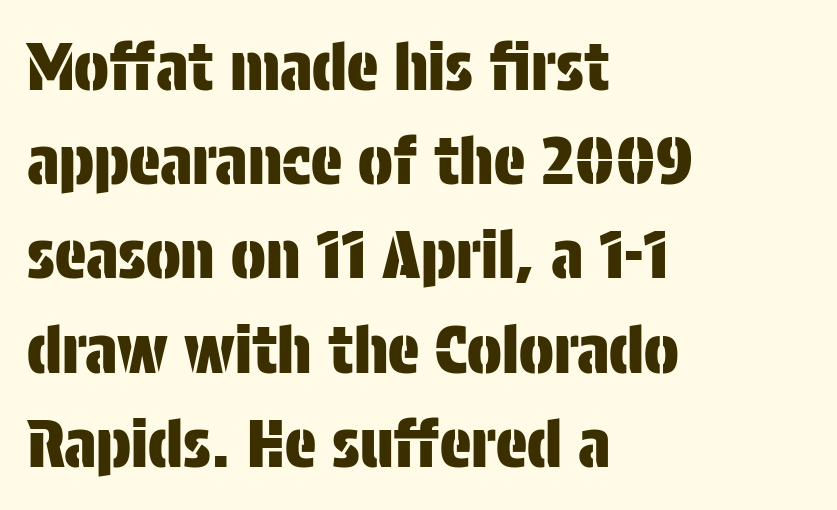
{"serif": "no", "italic": "no", "width": "condensed", "stroke_contrast": "low", "x_height": "large", "monospaced": "no", "underline": "no", "align": "left", "line_spacing": "normal", "line_spacing_ratio": 1.45, "letter_spacing": "normal", "letter_spacing_em": 0.0, "glyph_px": 65}
